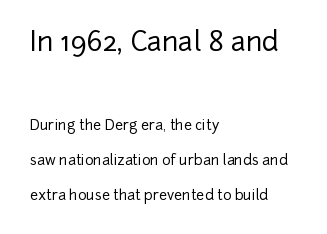
Q: Is the text italic (slanted)? A: No, it is upright.
Q: Is the text underlined? A: No.
Q: How is the paragraph aligned? A: Left-aligned.
Q: Is the spacing between letters normal or unusually wide? A: Normal.
Q: Is the spacing between lines tight, normal or loose? A: Loose.
Q: Which block of text is set in a larger size, the first (top) or the second (bottom)? A: The first (top) one.
